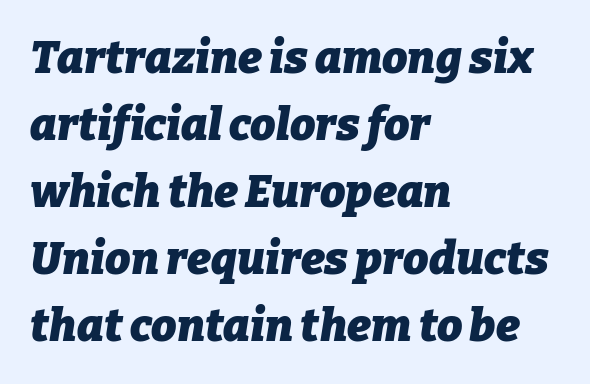
{"italic": "yes", "lean": "right", "slant_degrees": 9, "bold": "yes", "weight": "heavy", "width": "normal", "stroke_contrast": "low", "x_height": "medium", "monospaced": "no", "underline": "no", "align": "left", "line_spacing": "normal", "line_spacing_ratio": 1.49, "letter_spacing": "normal", "letter_spacing_em": 0.0, "glyph_px": 45}
